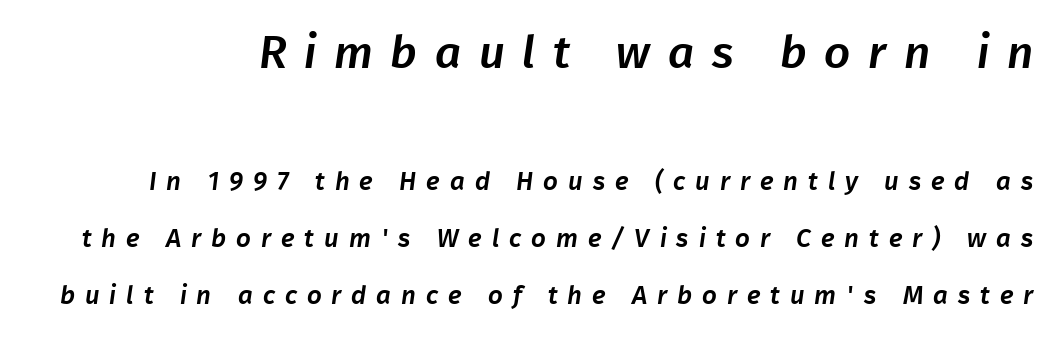
{"serif": "no", "width": "normal", "stroke_contrast": "low", "x_height": "medium", "monospaced": "no", "underline": "no", "line_spacing": "loose", "line_spacing_ratio": 2.2, "letter_spacing": "wide", "letter_spacing_em": 0.38, "larger_block": "first", "size_ratio": 1.77, "glyph_px": 46}
